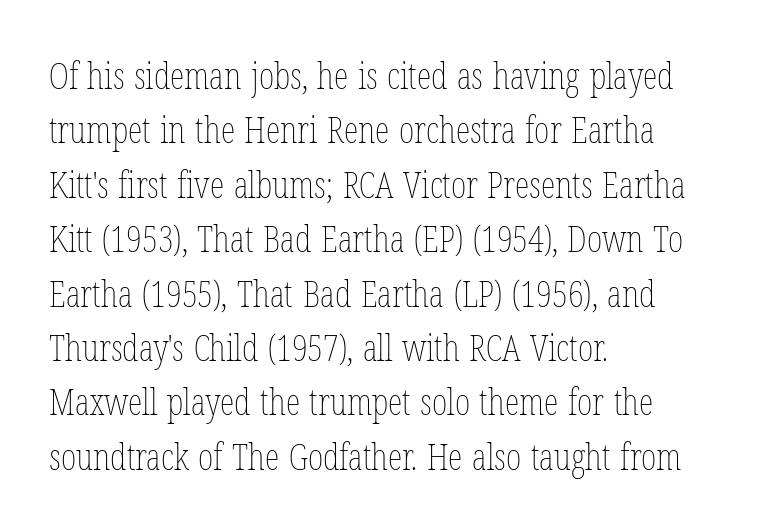
{"italic": "no", "bold": "no", "weight": "thin", "width": "condensed", "stroke_contrast": "low", "x_height": "medium", "monospaced": "no", "underline": "no", "align": "left", "line_spacing": "normal", "line_spacing_ratio": 1.47, "letter_spacing": "normal", "letter_spacing_em": 0.0, "glyph_px": 37}
